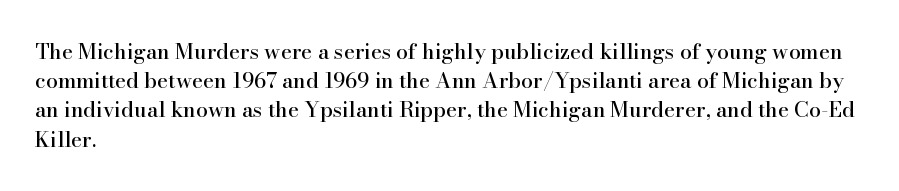
Q: Is the text italic (slanted)? A: No, it is upright.
Q: Is the text underlined? A: No.
Q: How is the paragraph aligned? A: Left-aligned.
Q: Is the spacing between letters normal or unusually wide? A: Normal.
Q: Is the spacing between lines tight, normal or loose? A: Normal.
